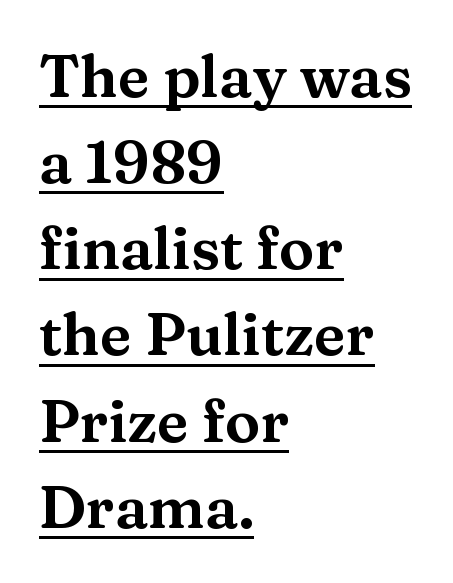
Q: Is the text italic (slanted)? A: No, it is upright.
Q: Is the typeface a serif or a sans-serif typeface? A: Serif.
Q: Is the text underlined? A: Yes.
Q: How is the paragraph aligned? A: Left-aligned.
Q: Is the spacing between letters normal or unusually wide? A: Normal.
Q: Is the spacing between lines tight, normal or loose? A: Normal.
Q: Width (condensed, normal, or wide)? A: Wide.
Q: Stroke contrast? A: Medium.
Q: x-height? A: Medium.
Q: Monospaced? A: No.
